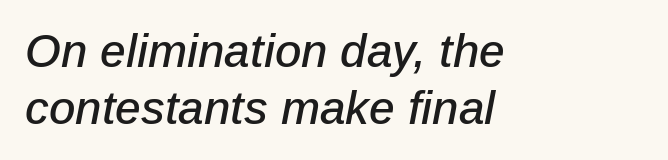
{"italic": "yes", "lean": "right", "slant_degrees": 12, "width": "normal", "stroke_contrast": "low", "x_height": "medium", "monospaced": "no", "underline": "no", "align": "left", "line_spacing": "normal", "line_spacing_ratio": 1.25, "letter_spacing": "normal", "letter_spacing_em": 0.0, "glyph_px": 46}
